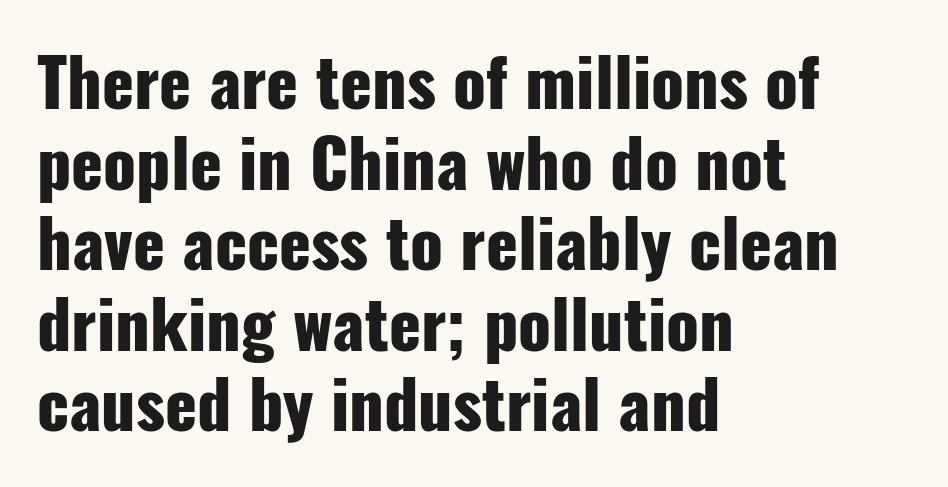
The image shows 66 px heavy, condensed sans-serif type, upright; set left-aligned, line spacing 1.22x, normal letter spacing, not underlined; low stroke contrast and a medium x-height.
